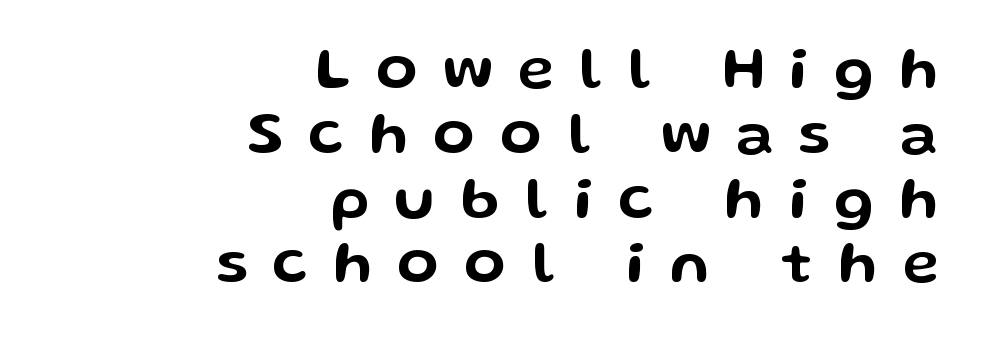
Q: Is the text italic (slanted)? A: No, it is upright.
Q: Is the typeface a serif or a sans-serif typeface? A: Sans-serif.
Q: Is the text underlined? A: No.
Q: How is the paragraph aligned? A: Right-aligned.
Q: Is the spacing between letters normal or unusually wide? A: Unusually wide.
Q: Is the spacing between lines tight, normal or loose? A: Tight.
Q: Width (condensed, normal, or wide)? A: Wide.
Q: Stroke contrast? A: Low.
Q: x-height? A: Medium.
Q: Monospaced? A: No.
